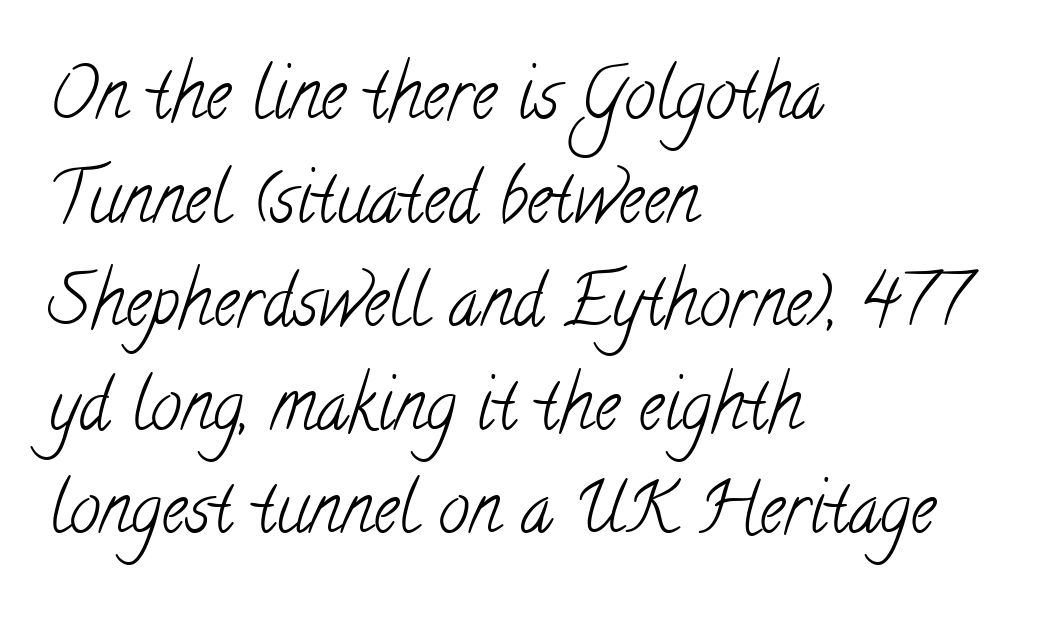
Proportional: the letters do not fall into vertical columns. Compared with typical body copy, the letter spacing here is the same. Underline: absent. Heft: none added — not bold.
